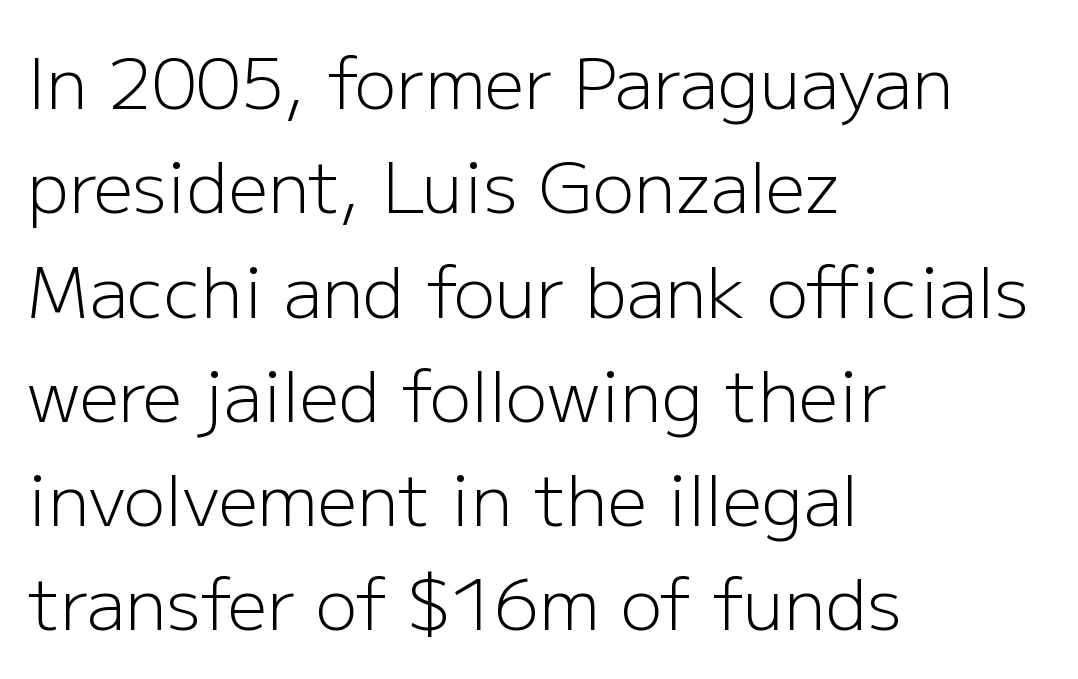
Q: Is the text bold? A: No.
Q: Is the text italic (slanted)? A: No, it is upright.
Q: Is the typeface a serif or a sans-serif typeface? A: Sans-serif.
Q: Is the text underlined? A: No.
Q: How is the paragraph aligned? A: Left-aligned.
Q: Is the spacing between letters normal or unusually wide? A: Normal.
Q: Is the spacing between lines tight, normal or loose? A: Normal.
Q: Width (condensed, normal, or wide)? A: Normal.
Q: Stroke contrast? A: Low.
Q: x-height? A: Medium.
Q: Monospaced? A: No.
